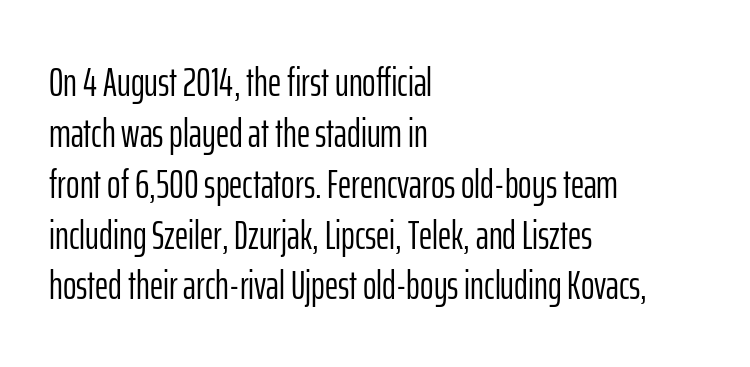
{"serif": "no", "italic": "no", "bold": "no", "weight": "light", "width": "condensed", "stroke_contrast": "low", "x_height": "medium", "monospaced": "no", "underline": "no", "align": "left", "line_spacing_ratio": 1.24, "letter_spacing": "normal", "letter_spacing_em": 0.0, "glyph_px": 41}
